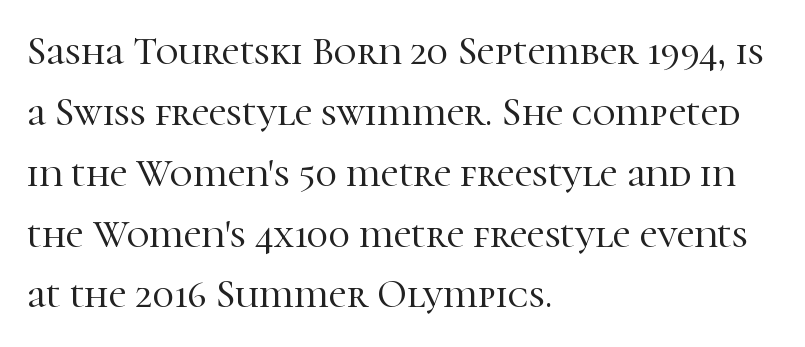
{"serif": "yes", "italic": "no", "width": "normal", "stroke_contrast": "high", "x_height": "medium", "monospaced": "no", "underline": "no", "align": "left", "line_spacing": "normal", "line_spacing_ratio": 1.56, "letter_spacing": "normal", "letter_spacing_em": 0.0, "glyph_px": 39}
